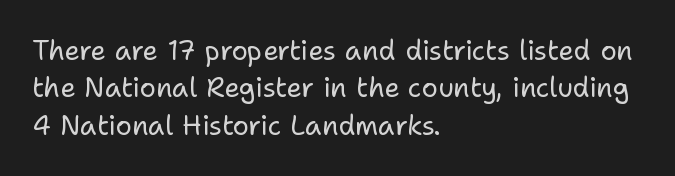
The image shows 27 px text type, upright; set left-aligned, normal line spacing (1.38x), normal letter spacing, not underlined.
